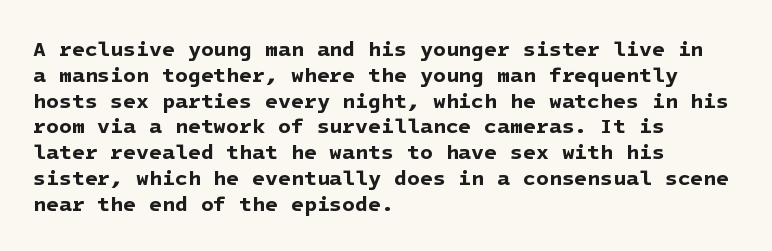
The image shows 21 px bold type; set left-aligned, line spacing 1.23x, normal letter spacing, not underlined.
